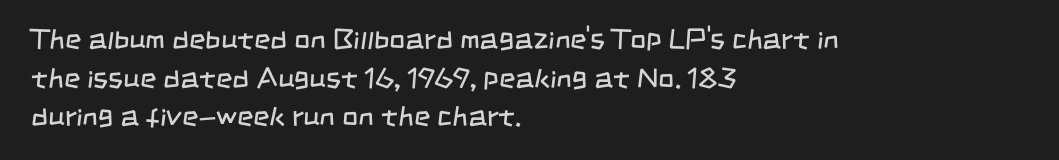
The image shows 28 px regular-weight, condensed sans-serif type; set left-aligned, normal line spacing (1.38x), normal letter spacing, not underlined; low stroke contrast and a large x-height.
